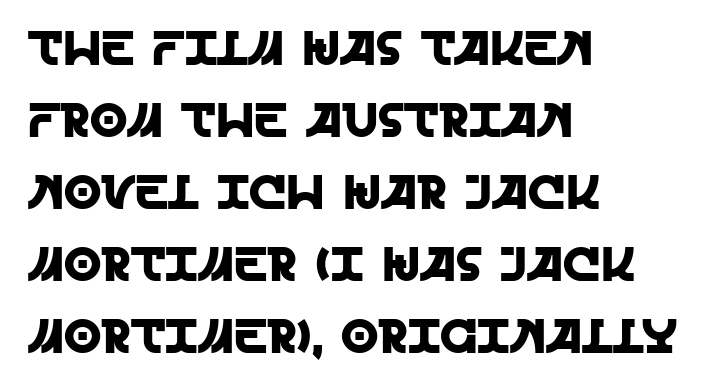
Q: Is the text italic (slanted)? A: No, it is upright.
Q: Is the typeface a serif or a sans-serif typeface? A: Sans-serif.
Q: Is the text underlined? A: No.
Q: How is the paragraph aligned? A: Left-aligned.
Q: Is the spacing between letters normal or unusually wide? A: Normal.
Q: Is the spacing between lines tight, normal or loose? A: Normal.
Q: Width (condensed, normal, or wide)? A: Normal.
Q: x-height? A: Large.
Q: Monospaced? A: No.
